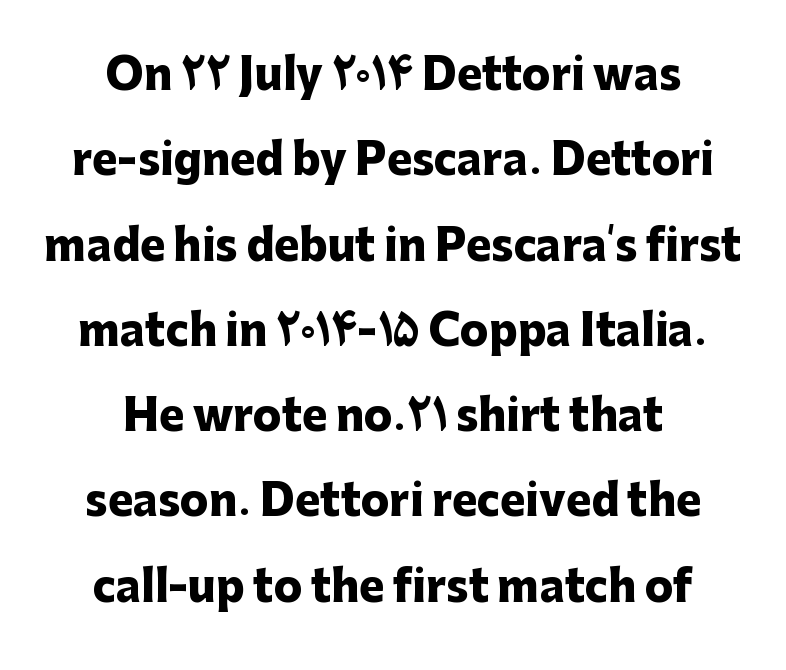
{"serif": "no", "italic": "no", "bold": "yes", "weight": "heavy", "width": "normal", "stroke_contrast": "low", "x_height": "medium", "monospaced": "no", "underline": "no", "align": "center", "line_spacing": "loose", "line_spacing_ratio": 2.03, "letter_spacing": "normal", "letter_spacing_em": 0.0, "glyph_px": 42}
